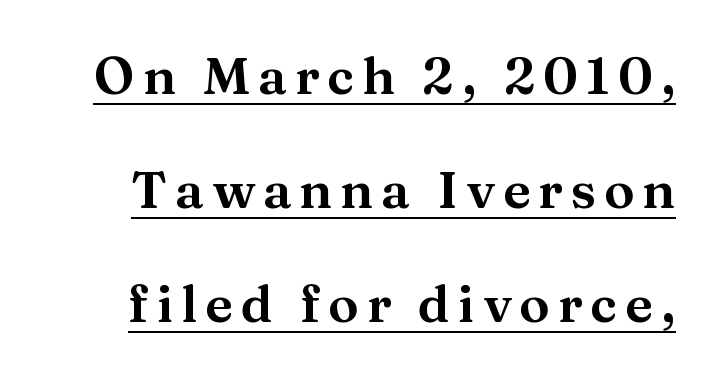
{"serif": "yes", "italic": "no", "width": "normal", "stroke_contrast": "medium", "x_height": "medium", "monospaced": "no", "underline": "yes", "line_spacing": "loose", "line_spacing_ratio": 2.24, "glyph_px": 51}
